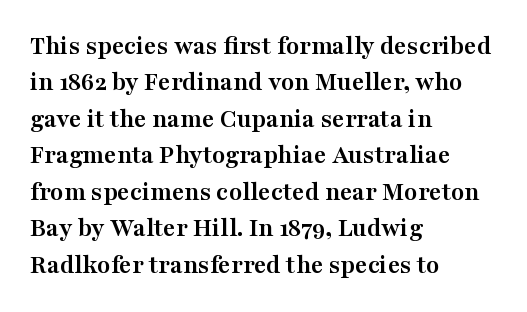
The image shows 27 px bold type, upright; set left-aligned, normal line spacing (1.35x), normal letter spacing, not underlined.
